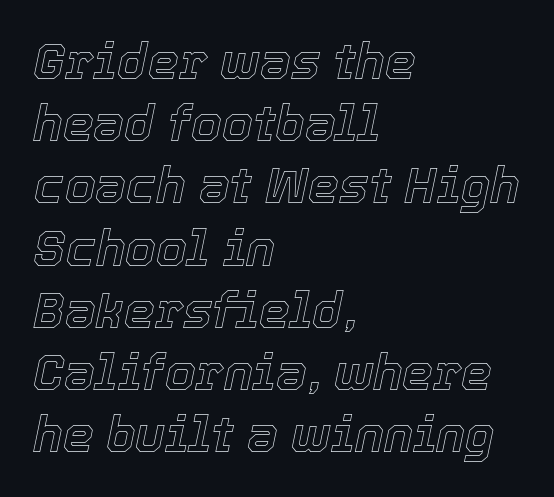
Q: Is the text italic (slanted)? A: Yes, it leans right by about 12 degrees.
Q: Is the text underlined? A: No.
Q: How is the paragraph aligned? A: Left-aligned.
Q: Is the spacing between letters normal or unusually wide? A: Normal.
Q: Is the spacing between lines tight, normal or loose? A: Normal.
Q: Width (condensed, normal, or wide)? A: Normal.
Q: x-height? A: Medium.
Q: Monospaced? A: No.
